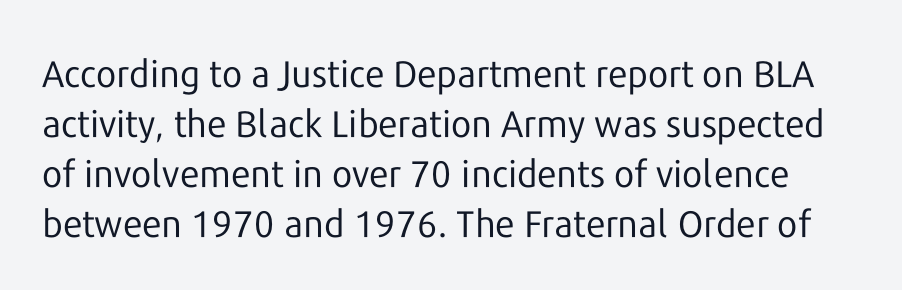
Q: Is the text bold? A: No.
Q: Is the text italic (slanted)? A: No, it is upright.
Q: Is the typeface a serif or a sans-serif typeface? A: Sans-serif.
Q: Is the text underlined? A: No.
Q: Is the spacing between letters normal or unusually wide? A: Normal.
Q: Is the spacing between lines tight, normal or loose? A: Normal.
Q: Width (condensed, normal, or wide)? A: Normal.
Q: Stroke contrast? A: Low.
Q: x-height? A: Medium.
Q: Monospaced? A: No.
